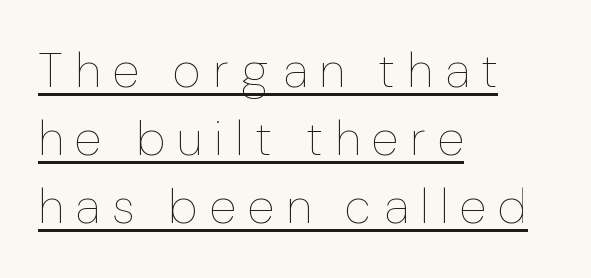
{"italic": "no", "bold": "no", "weight": "thin", "width": "normal", "stroke_contrast": "low", "x_height": "medium", "monospaced": "no", "underline": "yes", "align": "left", "line_spacing": "normal", "line_spacing_ratio": 1.39, "letter_spacing": "wide", "letter_spacing_em": 0.25, "glyph_px": 49}
